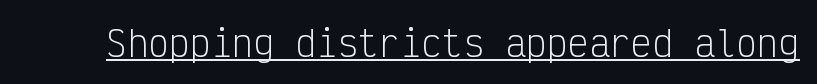
The image shows 35 px light, condensed sans-serif type, upright, monospaced; set normal letter spacing, underlined; low stroke contrast and a medium x-height.
